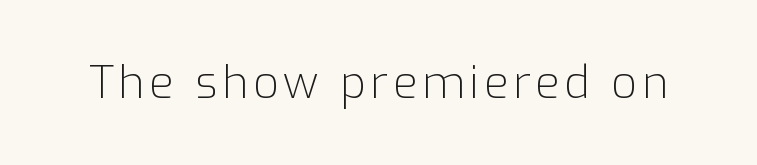
Underline: absent. Observe the absence of serifs on each vertical stroke in this sample. Does the lettering tilt? It doesn't — this is upright. These lines are rendered in a variable-pitch font. The passage shown is not bold in any degree.
